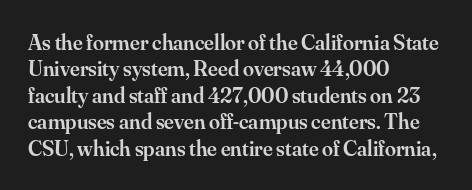
The image shows 22 px text type, upright; set left-aligned, line spacing 1.2x, normal letter spacing, not underlined.
